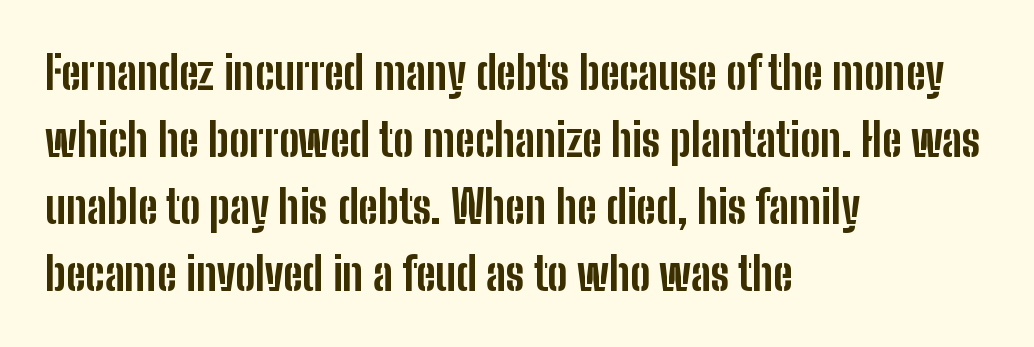
{"serif": "no", "italic": "no", "bold": "yes", "weight": "bold", "width": "condensed", "stroke_contrast": "low", "x_height": "medium", "monospaced": "no", "underline": "no", "align": "left", "line_spacing": "normal", "line_spacing_ratio": 1.49, "letter_spacing": "normal", "letter_spacing_em": 0.0, "glyph_px": 45}
